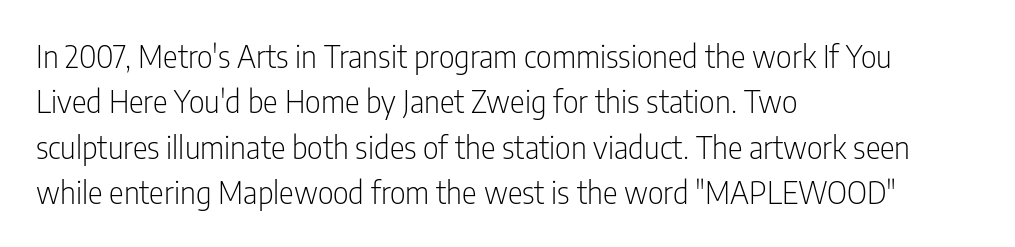
Q: Is the text bold? A: No.
Q: Is the text italic (slanted)? A: No, it is upright.
Q: Is the typeface a serif or a sans-serif typeface? A: Sans-serif.
Q: Is the text underlined? A: No.
Q: How is the paragraph aligned? A: Left-aligned.
Q: Is the spacing between letters normal or unusually wide? A: Normal.
Q: Is the spacing between lines tight, normal or loose? A: Normal.
Q: Width (condensed, normal, or wide)? A: Condensed.
Q: Stroke contrast? A: Low.
Q: x-height? A: Medium.
Q: Monospaced? A: No.
